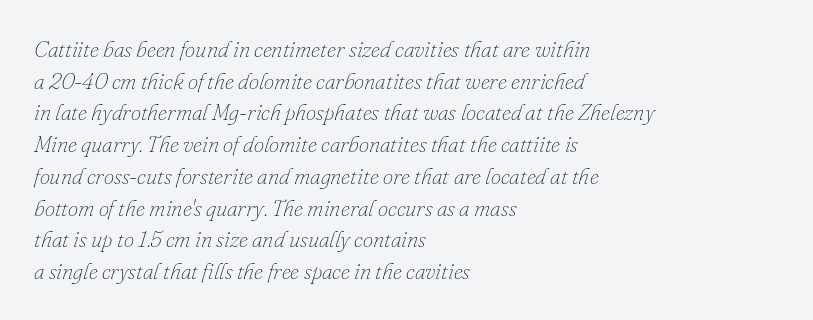
Is there much room between lines? A standard amount, neither cramped nor airy. Quick note: italic. The letterforms sit shoulder to shoulder at normal distance. Summary of weight: not heavy and not bold.
